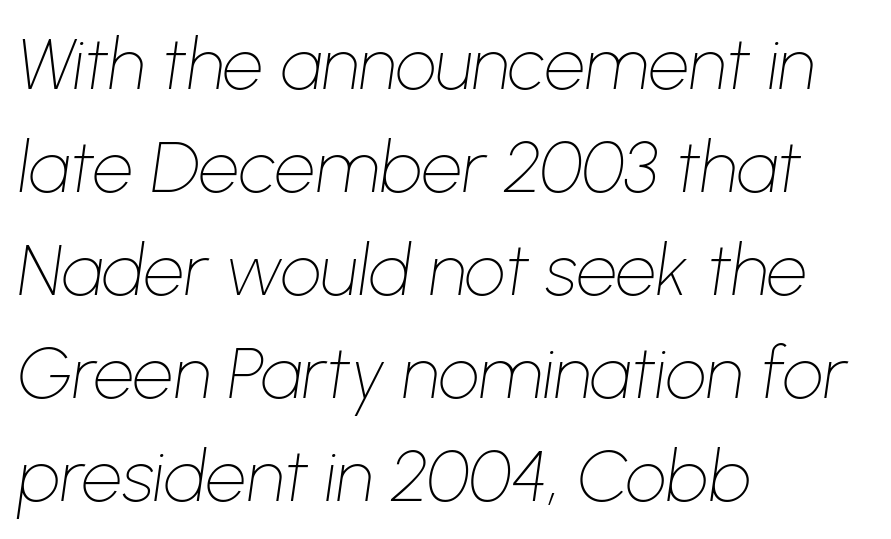
Caption: standard tracking, unaltered. A typesetter would mark this as italic. Each new line begins a customary step beneath the previous one. Words float on clear page, feet unadorned. Character widths vary here, with narrow letters taking less room than wide ones.
